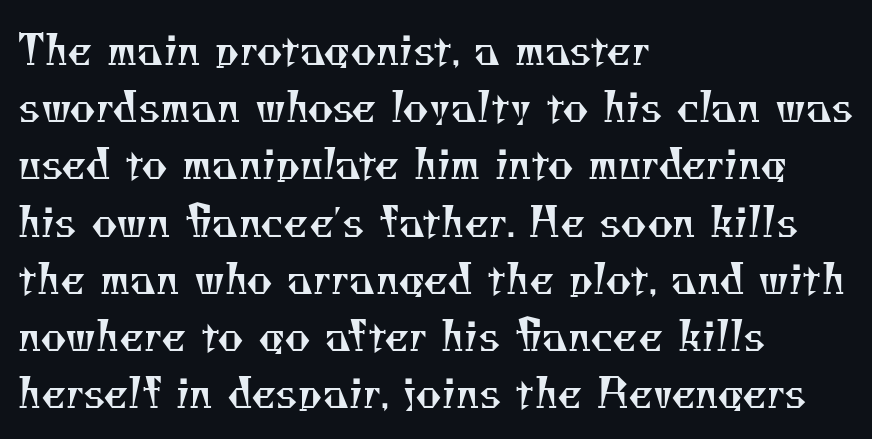
{"serif": "yes", "bold": "no", "weight": "regular", "width": "normal", "stroke_contrast": "medium", "x_height": "small", "monospaced": "no", "underline": "no", "align": "left", "line_spacing": "normal", "line_spacing_ratio": 1.43, "letter_spacing": "normal", "letter_spacing_em": 0.0, "glyph_px": 40}
